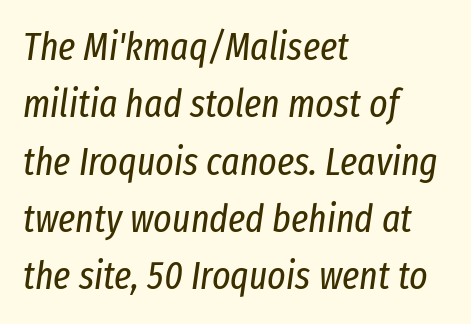
The image shows 39 px regular-weight, condensed type, italic (leaning right); set left-aligned, normal line spacing (1.47x), normal letter spacing, not underlined; low stroke contrast and a medium x-height.
